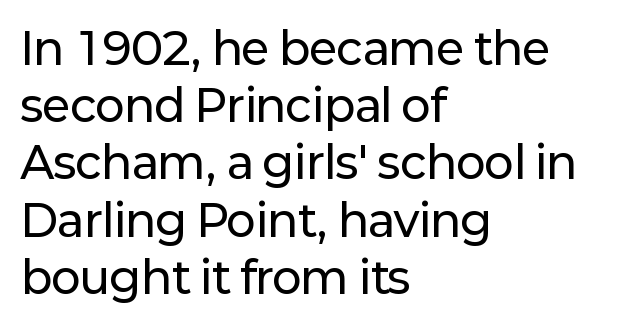
{"serif": "no", "italic": "no", "width": "normal", "stroke_contrast": "low", "x_height": "medium", "monospaced": "no", "underline": "no", "align": "left", "line_spacing": "normal", "line_spacing_ratio": 1.3, "letter_spacing": "normal", "letter_spacing_em": 0.0, "glyph_px": 44}
